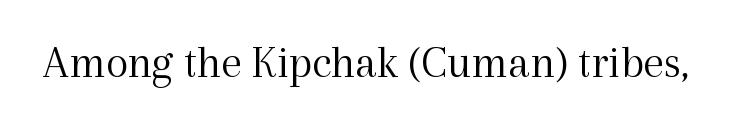
{"serif": "yes", "italic": "no", "bold": "no", "weight": "light", "width": "normal", "x_height": "medium", "monospaced": "no", "underline": "no", "letter_spacing": "normal", "letter_spacing_em": 0.0, "glyph_px": 46}
